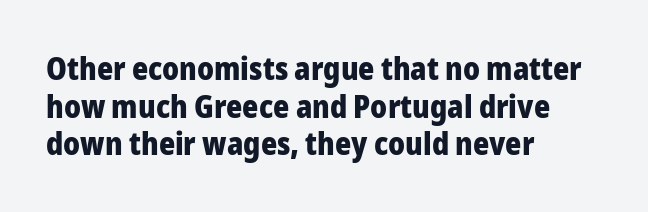
The image shows 31 px heavy sans-serif type, upright; set left-aligned, line spacing 1.21x, normal letter spacing, not underlined; low stroke contrast and a medium x-height.
